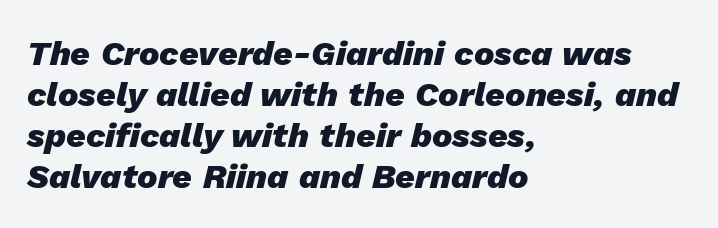
The image shows 34 px heavy type, italic (leaning right); set left-aligned, line spacing 1.21x, normal letter spacing, not underlined; low stroke contrast and a medium x-height.
